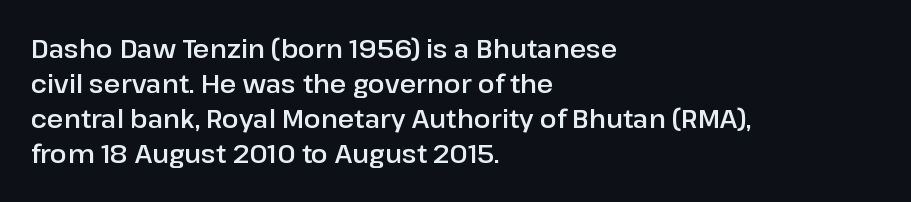
Q: Is the text italic (slanted)? A: No, it is upright.
Q: Is the text underlined? A: No.
Q: How is the paragraph aligned? A: Left-aligned.
Q: Is the spacing between letters normal or unusually wide? A: Normal.
Q: Is the spacing between lines tight, normal or loose? A: Normal.
